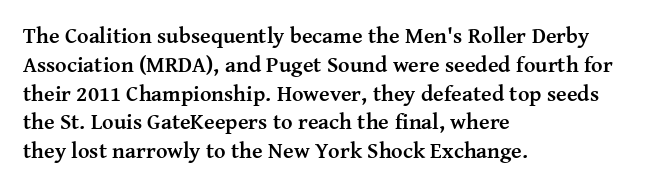
{"italic": "no", "bold": "yes", "underline": "no", "align": "left", "line_spacing": "normal", "line_spacing_ratio": 1.31, "letter_spacing": "normal", "letter_spacing_em": 0.0, "glyph_px": 22}
